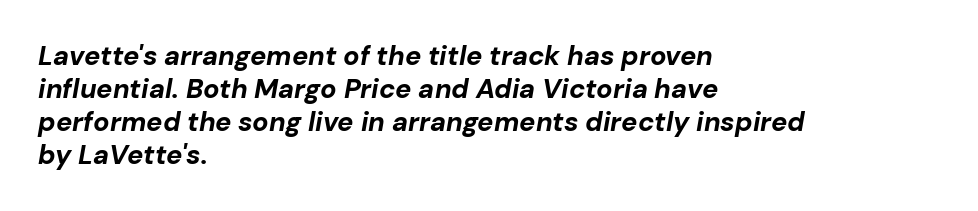
{"italic": "yes", "lean": "right", "slant_degrees": 10, "bold": "yes", "underline": "no", "align": "left", "line_spacing_ratio": 1.22, "letter_spacing": "normal", "letter_spacing_em": 0.0, "glyph_px": 27}
